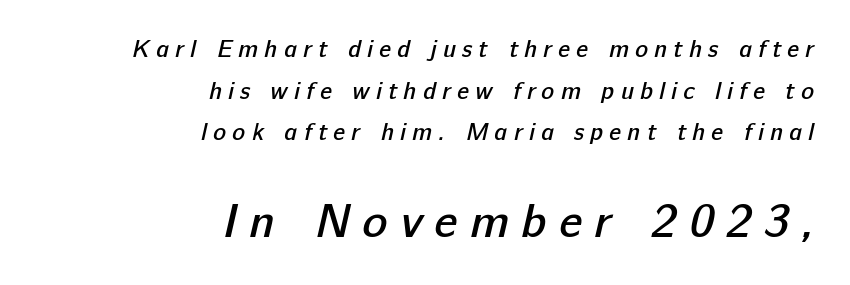
The image shows 47 px semibold sans-serif type; set right-aligned, line spacing 1.73x, unusually wide letter spacing (+0.26 em), not underlined; the second (bottom) block is 1.96x larger; low stroke contrast and a medium x-height.
